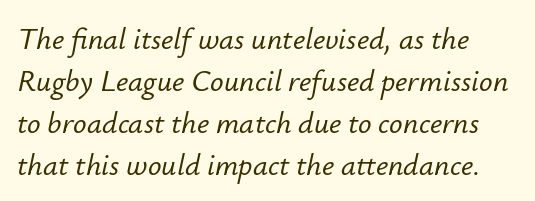
Q: Is the text italic (slanted)? A: Yes, it leans right by about 12 degrees.
Q: Is the text underlined? A: No.
Q: Is the spacing between letters normal or unusually wide? A: Normal.
Q: Is the spacing between lines tight, normal or loose? A: Normal.
Q: Width (condensed, normal, or wide)? A: Normal.
Q: Stroke contrast? A: Low.
Q: x-height? A: Small.
Q: Monospaced? A: No.
